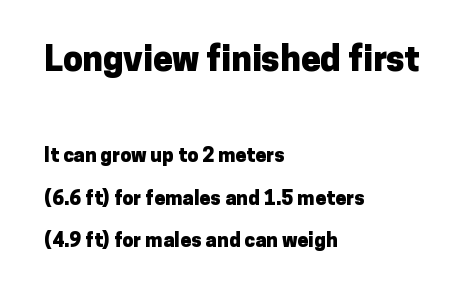
What kind of face is this? One without serifs — a sans. Designer's note — italics off, roman on. Words appear dense and cohesive because spacing is normal. Has an underline been added? It has not. Looks like regular typesetting: each glyph gets only the width it needs. What's the leading like? Stretched, with rows far apart.
